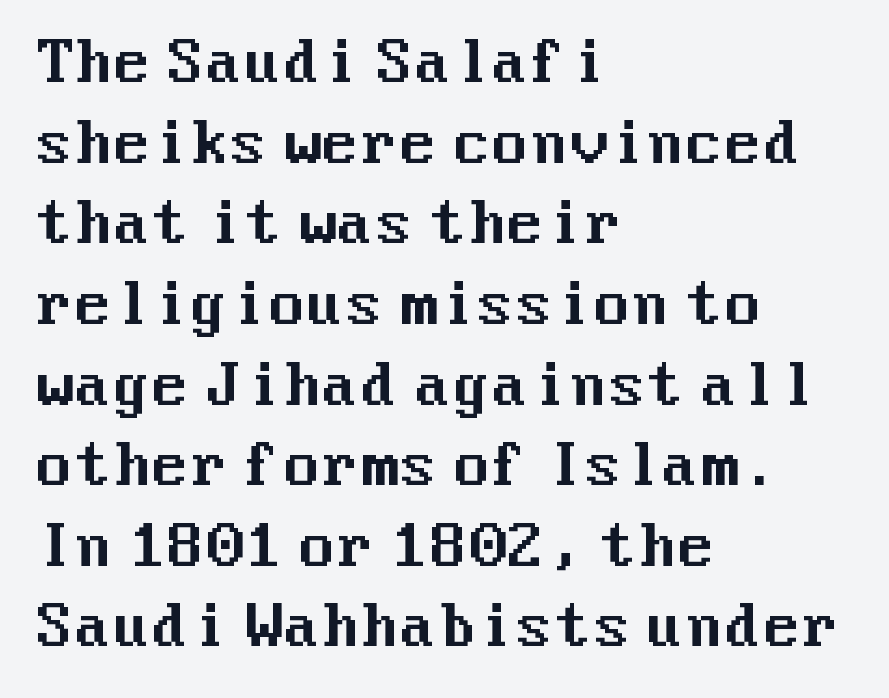
This sample keeps an unexceptional amount of space between lines. The type sits square on the baseline with zero lean. Which margin do the lines hug? The left one — the right edge is uneven. Look at the tracking — it's just the regular setting, nothing added.
